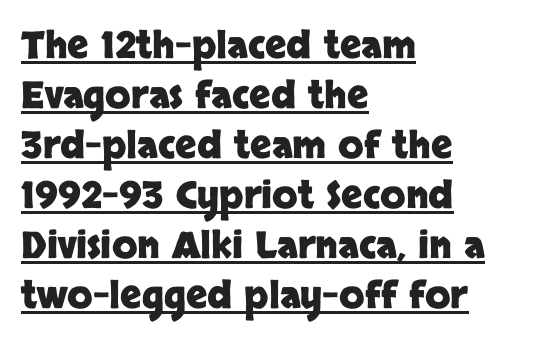
The image shows 37 px heavy sans-serif type, upright; set left-aligned, normal line spacing (1.35x), normal letter spacing, underlined; low stroke contrast and a large x-height.
